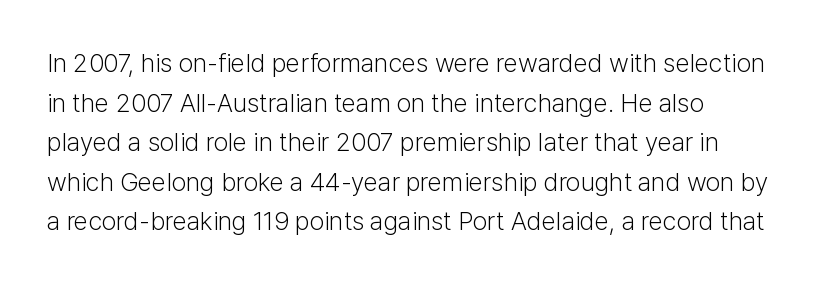
The image shows 26 px text type, upright; set normal line spacing (1.52x), normal letter spacing, not underlined.
